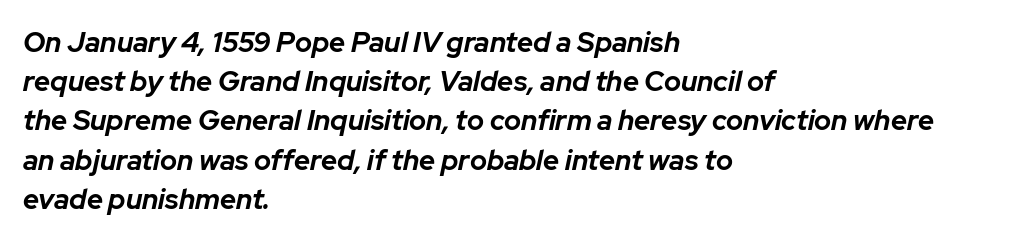
{"italic": "yes", "lean": "right", "slant_degrees": 12, "bold": "yes", "weight": "bold", "width": "normal", "stroke_contrast": "low", "x_height": "medium", "monospaced": "no", "underline": "no", "align": "left", "line_spacing": "normal", "line_spacing_ratio": 1.4, "letter_spacing": "normal", "letter_spacing_em": 0.0, "glyph_px": 28}
